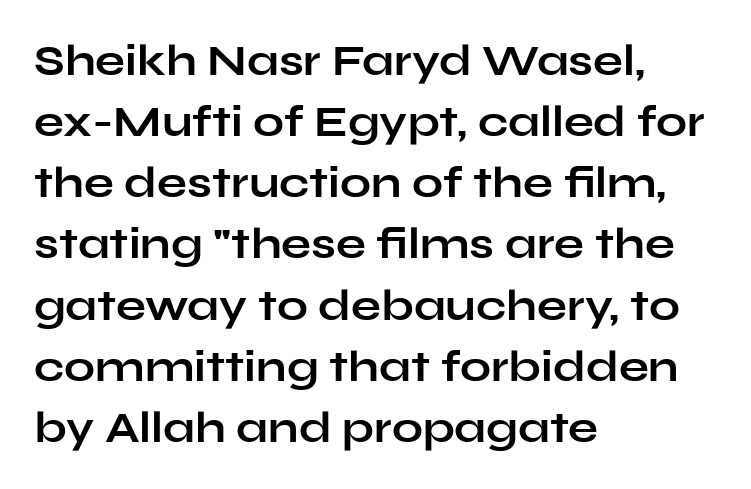
{"serif": "no", "italic": "no", "bold": "yes", "weight": "bold", "width": "wide", "stroke_contrast": "low", "x_height": "medium", "monospaced": "no", "underline": "no", "align": "left", "line_spacing": "normal", "line_spacing_ratio": 1.39, "letter_spacing": "normal", "letter_spacing_em": 0.0, "glyph_px": 44}
